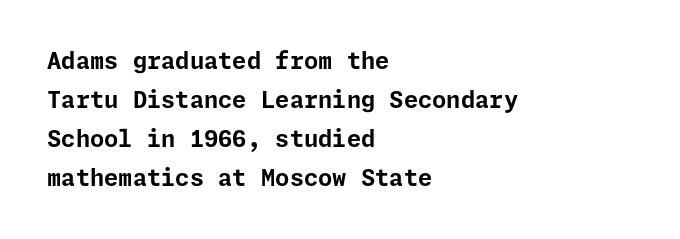
The image shows 23 px bold type, upright; set left-aligned, normal line spacing (1.7x), normal letter spacing, not underlined.
